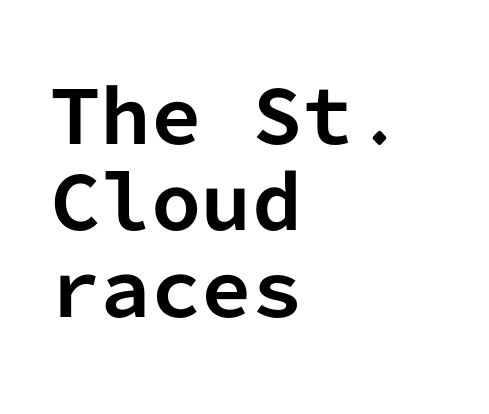
The image shows 72 px bold sans-serif type, upright, monospaced; set left-aligned, line spacing 1.2x, normal letter spacing, not underlined; low stroke contrast and a medium x-height.
